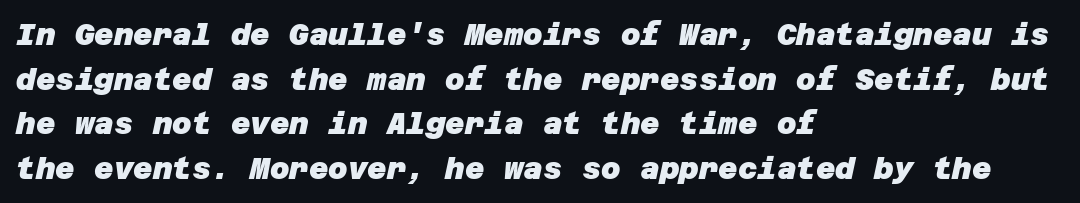
Q: Is the text bold? A: Yes.
Q: Is the typeface a serif or a sans-serif typeface? A: Sans-serif.
Q: Is the text underlined? A: No.
Q: How is the paragraph aligned? A: Left-aligned.
Q: Is the spacing between letters normal or unusually wide? A: Normal.
Q: Is the spacing between lines tight, normal or loose? A: Normal.
Q: Width (condensed, normal, or wide)? A: Normal.
Q: Stroke contrast? A: Low.
Q: x-height? A: Large.
